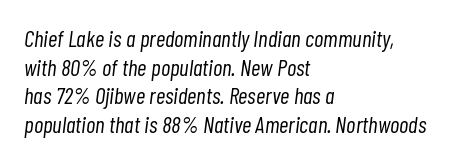
{"italic": "yes", "lean": "right", "slant_degrees": 7, "bold": "no", "underline": "no", "align": "left", "line_spacing": "normal", "line_spacing_ratio": 1.25, "letter_spacing": "normal", "letter_spacing_em": 0.0, "glyph_px": 23}
